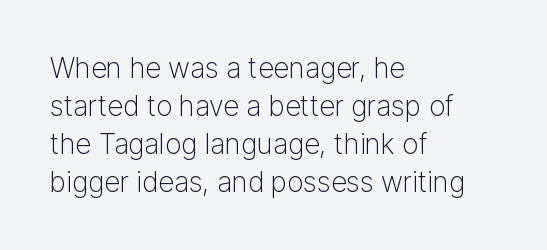
The type family on display is of the sans-serif kind. Stems here are at most as thick as an everyday book face. Which margin do the lines hug? The left one — the right edge is uneven. Looks like regular typesetting: each glyph gets only the width it needs. Reading down the column, the eye jumps a familiar distance to each next line. Observe the ordinary spacing: letters are neighbours, not strangers.
